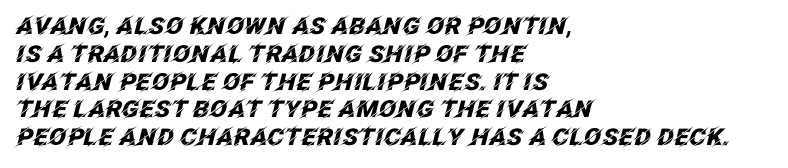
Q: Is the text bold? A: Yes.
Q: Is the text italic (slanted)? A: Yes, it leans right by about 12 degrees.
Q: Is the text underlined? A: No.
Q: How is the paragraph aligned? A: Left-aligned.
Q: Is the spacing between letters normal or unusually wide? A: Normal.
